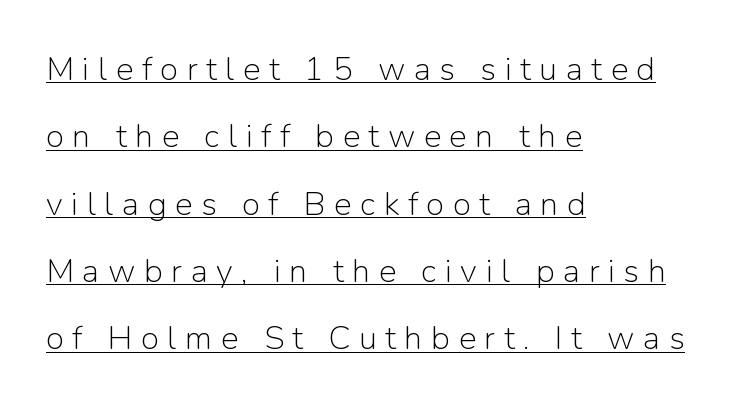
{"serif": "no", "italic": "no", "bold": "no", "weight": "light", "width": "normal", "stroke_contrast": "low", "x_height": "medium", "monospaced": "no", "underline": "yes", "align": "left", "line_spacing": "loose", "line_spacing_ratio": 2.04, "letter_spacing": "wide", "letter_spacing_em": 0.26, "glyph_px": 33}
